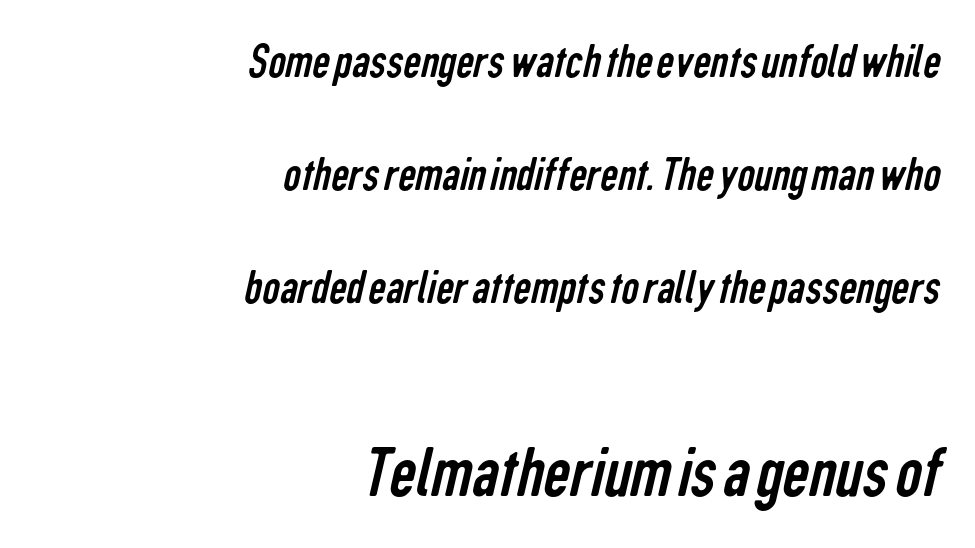
The image shows 74 px regular-weight, condensed sans-serif type; set right-aligned, loose line spacing (2.31x), normal letter spacing, not underlined; the second (bottom) block is 1.51x larger; low stroke contrast and a medium x-height.
